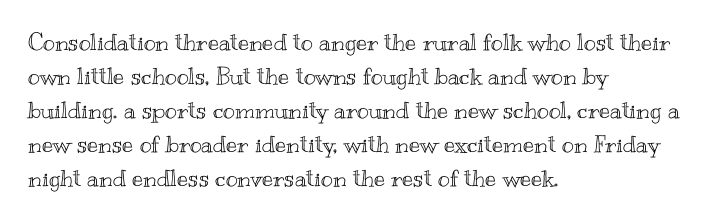
{"italic": "no", "underline": "no", "align": "left", "line_spacing": "normal", "line_spacing_ratio": 1.48, "letter_spacing": "normal", "letter_spacing_em": 0.0, "glyph_px": 23}
